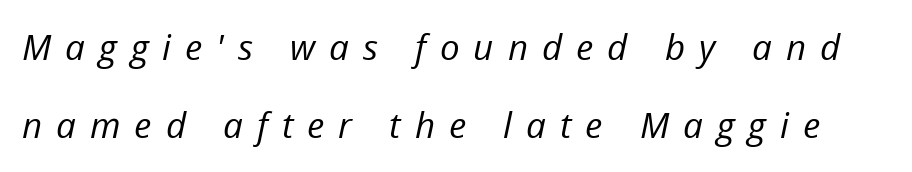
Q: Is the text bold? A: No.
Q: Is the text italic (slanted)? A: Yes, it leans right by about 12 degrees.
Q: Is the text underlined? A: No.
Q: Is the spacing between letters normal or unusually wide? A: Unusually wide.
Q: Is the spacing between lines tight, normal or loose? A: Loose.
Q: Width (condensed, normal, or wide)? A: Normal.
Q: Stroke contrast? A: Low.
Q: x-height? A: Medium.
Q: Monospaced? A: No.
